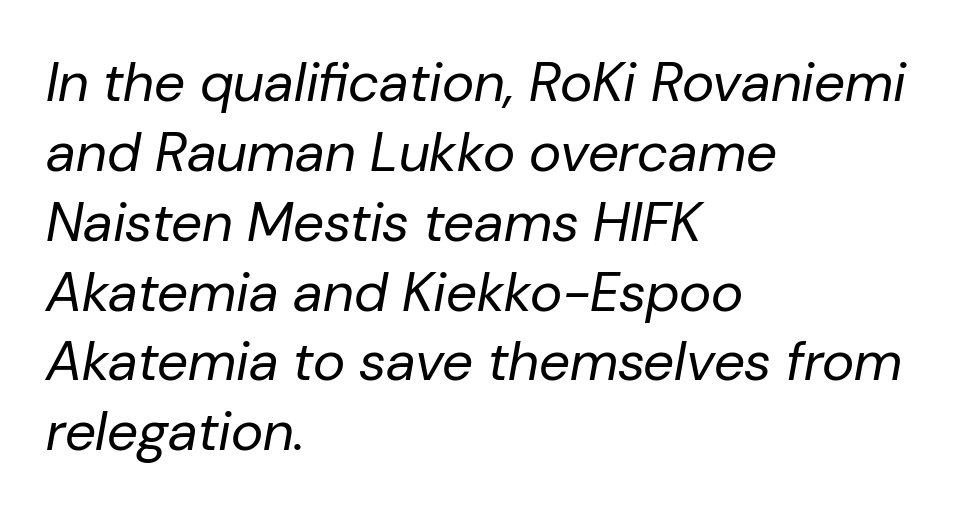
The image shows 55 px regular-weight type, italic (leaning right); set left-aligned, normal line spacing (1.27x), normal letter spacing, not underlined; low stroke contrast and a medium x-height.
